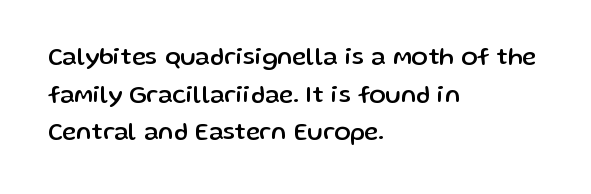
Q: Is the text italic (slanted)? A: No, it is upright.
Q: Is the text underlined? A: No.
Q: How is the paragraph aligned? A: Left-aligned.
Q: Is the spacing between letters normal or unusually wide? A: Normal.
Q: Is the spacing between lines tight, normal or loose? A: Normal.
